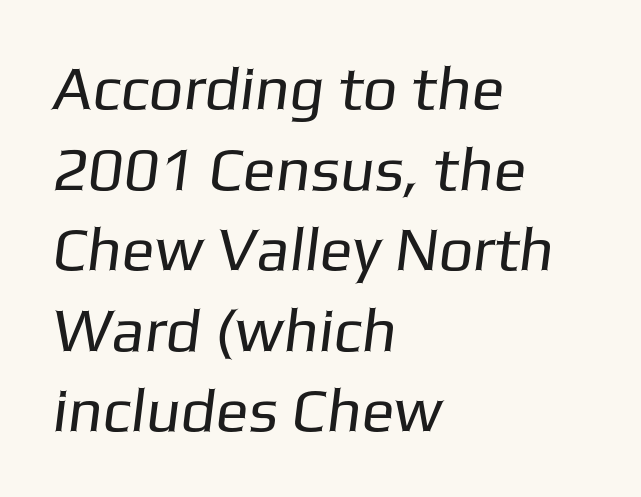
The image shows 61 px regular-weight sans-serif type; set left-aligned, normal line spacing (1.32x), normal letter spacing, not underlined; low stroke contrast and a medium x-height.
